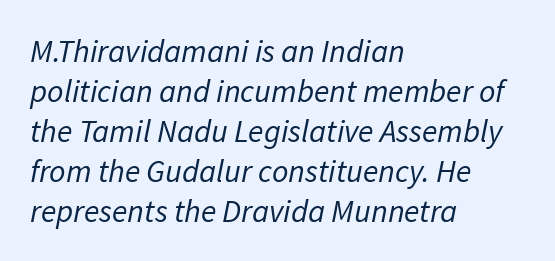
The font family rendered here belongs to the sans-serif group. Beneath every word, the page is bare. Tracking value appears to be zero — textbook default spacing. Reading down the block, your eye returns to a fixed left position each line.
